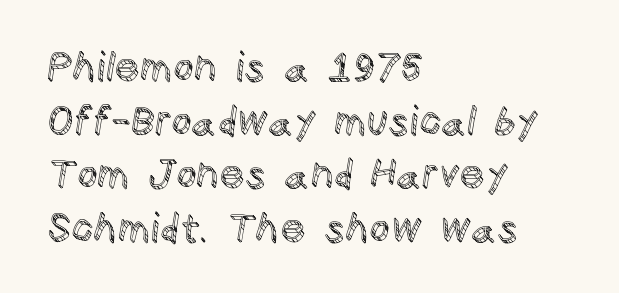
Q: Is the text italic (slanted)? A: Yes.
Q: Is the text underlined? A: No.
Q: How is the paragraph aligned? A: Left-aligned.
Q: Is the spacing between letters normal or unusually wide? A: Normal.
Q: Is the spacing between lines tight, normal or loose? A: Normal.
Q: Width (condensed, normal, or wide)? A: Normal.
Q: x-height? A: Large.
Q: Monospaced? A: No.
